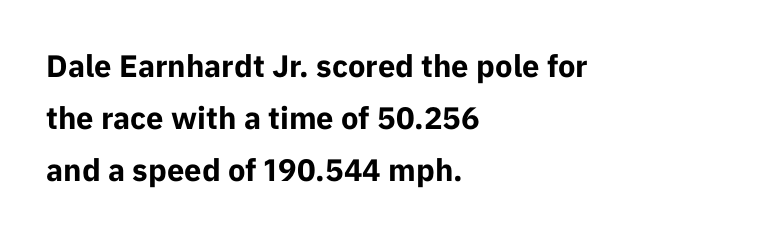
The face used here is rendered with its standard letterfit. Each row of text sits above clean, open space. The block of text has a typical density, with ordinary space between rows. Which margin do the lines hug? The left one — the right edge is uneven.
